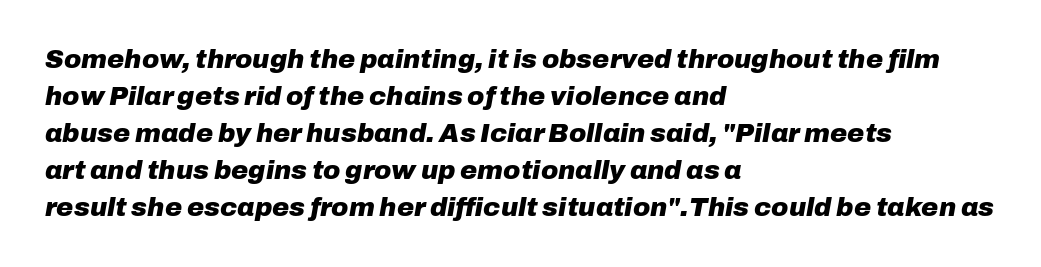
Compared with typical paragraphs, the rows here are spaced about the same. Typeset ragged right — the left edge is the straight one. An italicized treatment has been applied to the whole sample. As a designer I'd log this as weight 700, bold. Bare-footed words on every line.
